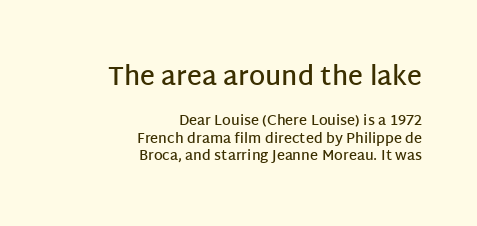
The image shows 26 px text type, upright; set right-aligned, normal line spacing (1.25x), normal letter spacing, not underlined; the first (top) block is 1.86x larger.
